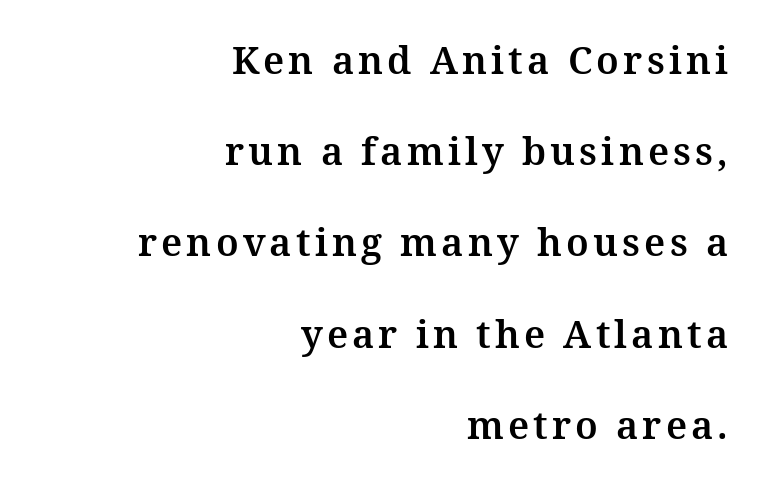
Q: Is the text italic (slanted)? A: No, it is upright.
Q: Is the typeface a serif or a sans-serif typeface? A: Serif.
Q: Is the text underlined? A: No.
Q: How is the paragraph aligned? A: Right-aligned.
Q: Is the spacing between lines tight, normal or loose? A: Loose.
Q: Width (condensed, normal, or wide)? A: Normal.
Q: Stroke contrast? A: Medium.
Q: x-height? A: Medium.
Q: Monospaced? A: No.
